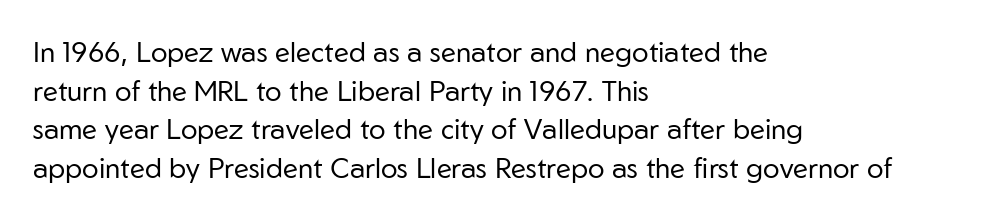
{"serif": "no", "italic": "no", "bold": "no", "weight": "regular", "width": "normal", "stroke_contrast": "low", "x_height": "medium", "monospaced": "no", "underline": "no", "align": "left", "line_spacing": "normal", "line_spacing_ratio": 1.38, "letter_spacing": "normal", "letter_spacing_em": 0.0, "glyph_px": 28}
